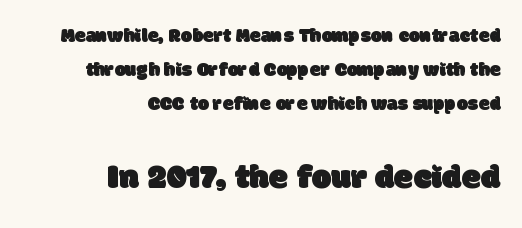
The glyphs are unaccompanied by any horizontal stroke below them. Where is the straight margin? On the right. The type is set solid horizontally, with unmodified tracking. The passage shown is typed in a proportional face where columns would drift.
